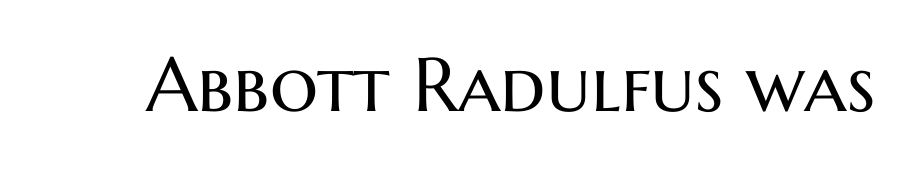
What kind of face is this? One without serifs — a sans. Anything drawn beneath the words? Only blank space. There is no visible air inserted between adjacent glyphs. The axis of the letterforms is exactly vertical. The typesetting does not lean heavy: it is not bold. The passage shown is typed in a proportional face where columns would drift.
